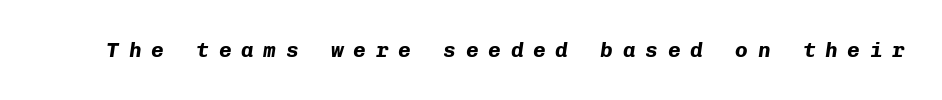
Q: Is the text bold? A: Yes.
Q: Is the text italic (slanted)? A: Yes, it leans right by about 8 degrees.
Q: Is the text underlined? A: No.
Q: Is the spacing between letters normal or unusually wide? A: Unusually wide.
